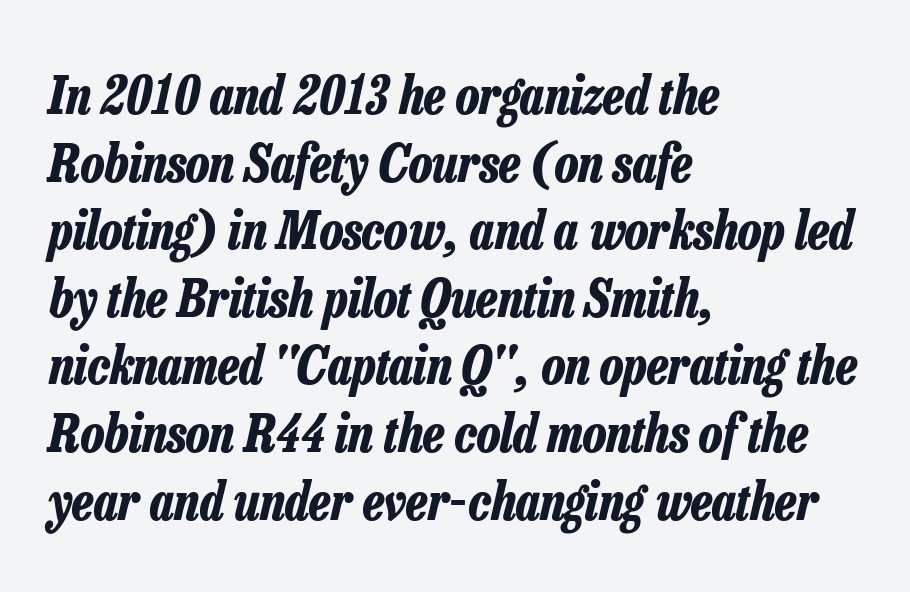
Q: Is the text bold? A: Yes.
Q: Is the text italic (slanted)? A: Yes, it leans right by about 13 degrees.
Q: Is the text underlined? A: No.
Q: How is the paragraph aligned? A: Left-aligned.
Q: Is the spacing between letters normal or unusually wide? A: Normal.
Q: Is the spacing between lines tight, normal or loose? A: Normal.
Q: Width (condensed, normal, or wide)? A: Condensed.
Q: Stroke contrast? A: Low.
Q: x-height? A: Medium.
Q: Monospaced? A: No.
